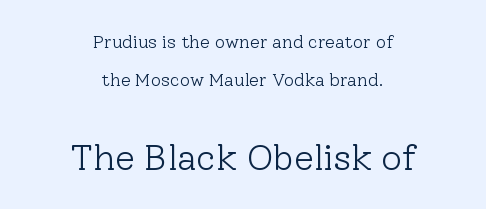
Q: Is the text bold? A: No.
Q: Is the text italic (slanted)? A: No, it is upright.
Q: Is the typeface a serif or a sans-serif typeface? A: Serif.
Q: Is the text underlined? A: No.
Q: How is the paragraph aligned? A: Centered.
Q: Is the spacing between letters normal or unusually wide? A: Normal.
Q: Is the spacing between lines tight, normal or loose? A: Loose.
Q: Which block of text is set in a larger size, the first (top) or the second (bottom)? A: The second (bottom) one.
Q: Width (condensed, normal, or wide)? A: Normal.
Q: Stroke contrast? A: Low.
Q: x-height? A: Medium.
Q: Monospaced? A: No.
